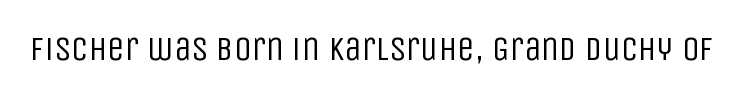
{"serif": "no", "italic": "no", "bold": "no", "weight": "regular", "width": "condensed", "stroke_contrast": "low", "x_height": "large", "monospaced": "no", "underline": "no", "letter_spacing": "normal", "letter_spacing_em": 0.0, "glyph_px": 35}
